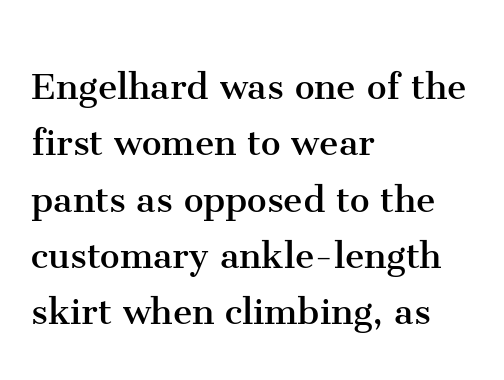
Vertical strokes here are truly vertical. Visually the block forms a straight wall on the left and a jagged coastline on the right. No heavy texture on the line: the type isn't bold. One glance says typical: line gaps are just what's usual.
